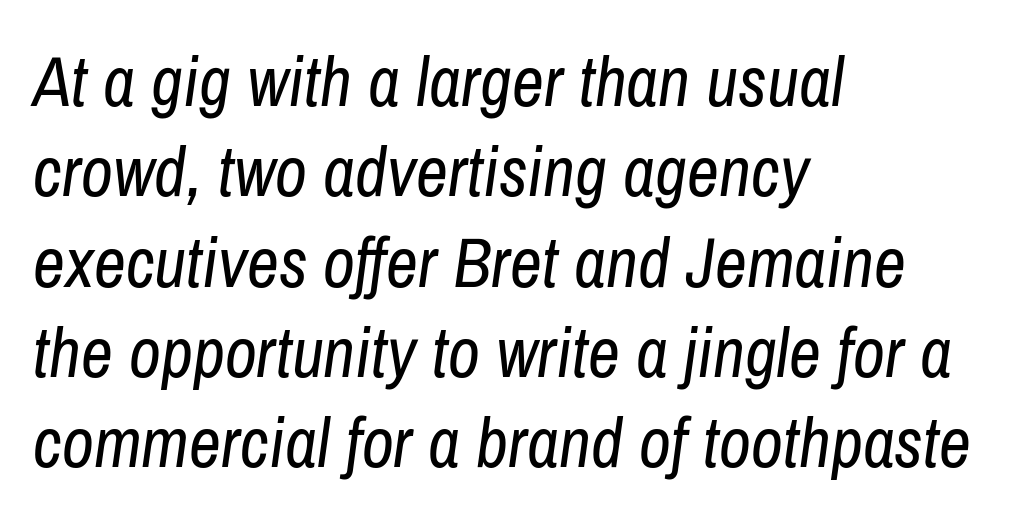
The image shows 70 px regular-weight, condensed type, italic (leaning right); set left-aligned, normal line spacing (1.29x), normal letter spacing, not underlined; low stroke contrast and a medium x-height.
